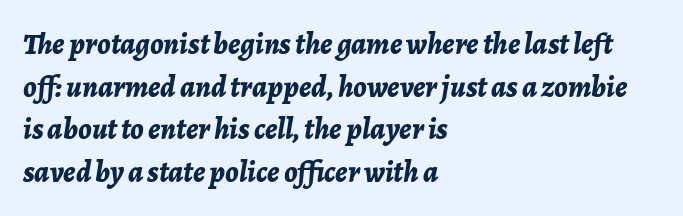
A typesetter would call this proportional, since set widths differ per character. Notice how descenders clear the ascenders below comfortably — that's standard leading. These lines carry a lot of weight — the face is fully bold. The letters sit at their default tracking, neither squeezed nor spread. This sample uses an oblique cut, with every glyph tilted off the vertical.
